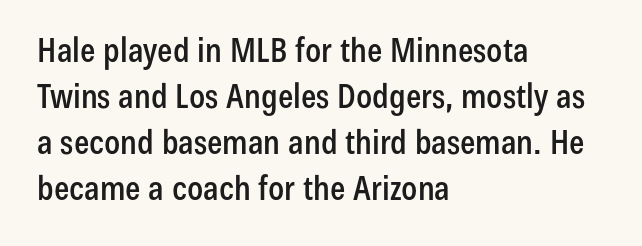
{"serif": "no", "italic": "no", "width": "condensed", "stroke_contrast": "low", "x_height": "medium", "monospaced": "no", "underline": "no", "align": "left", "line_spacing": "normal", "line_spacing_ratio": 1.35, "letter_spacing": "normal", "letter_spacing_em": 0.0, "glyph_px": 34}
